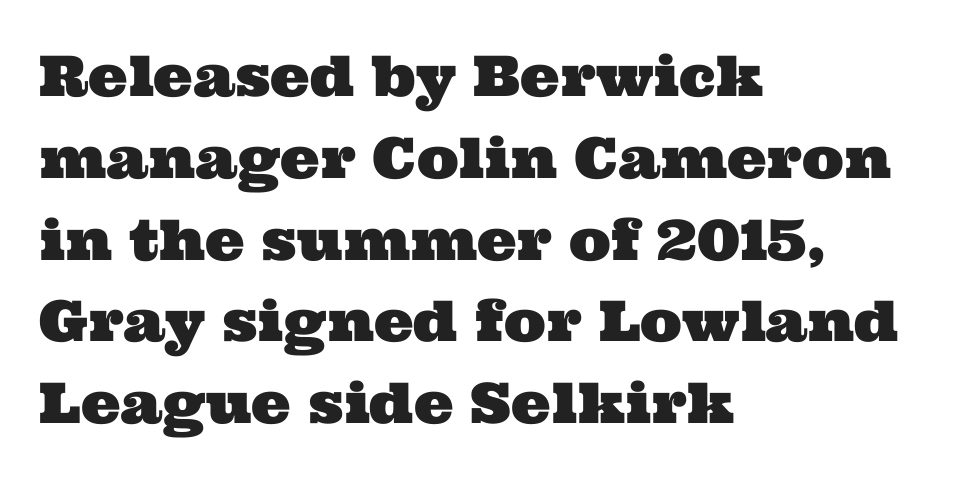
The image shows 56 px wide serif type; set left-aligned, normal line spacing (1.46x), normal letter spacing, not underlined; medium stroke contrast and a medium x-height.
